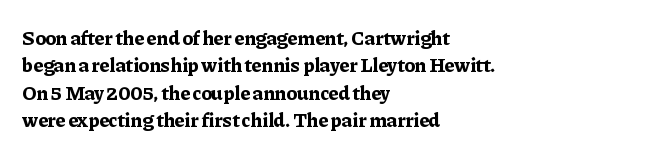
Q: Is the text bold? A: Yes.
Q: Is the text italic (slanted)? A: No, it is upright.
Q: Is the text underlined? A: No.
Q: How is the paragraph aligned? A: Left-aligned.
Q: Is the spacing between letters normal or unusually wide? A: Normal.
Q: Is the spacing between lines tight, normal or loose? A: Normal.
